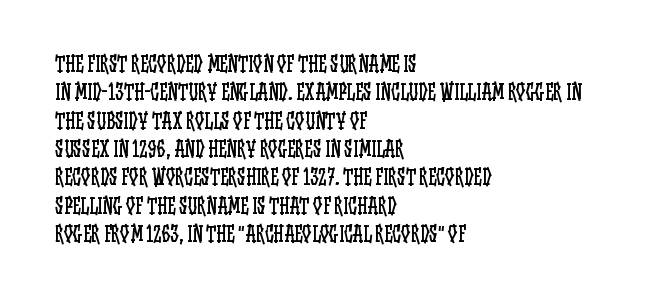
{"italic": "no", "bold": "no", "underline": "no", "align": "left", "line_spacing": "normal", "line_spacing_ratio": 1.35, "letter_spacing": "normal", "letter_spacing_em": 0.0, "glyph_px": 21}
